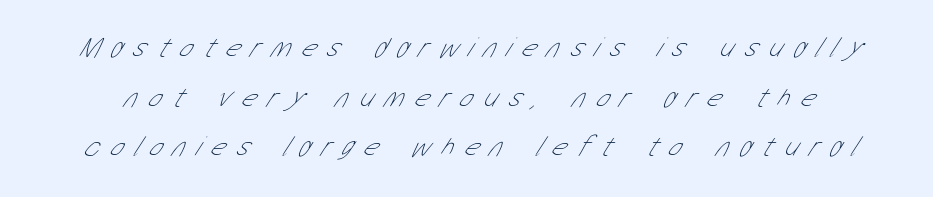
Q: Is the text bold? A: No.
Q: Is the typeface a serif or a sans-serif typeface? A: Sans-serif.
Q: Is the text underlined? A: No.
Q: Is the spacing between letters normal or unusually wide? A: Unusually wide.
Q: Width (condensed, normal, or wide)? A: Condensed.
Q: Stroke contrast? A: Low.
Q: x-height? A: Medium.
Q: Monospaced? A: No.
